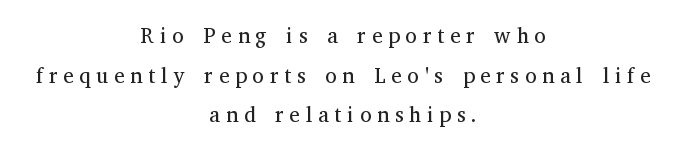
The lines are quadded center. Beneath every word, the page is bare. The specimen reads as upright at a glance. The type is letterspaced generously, with wide tracking.
